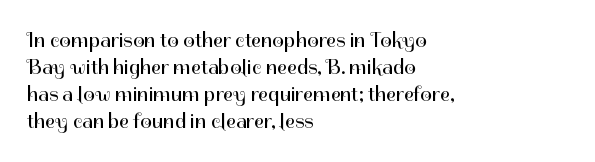
The image shows 21 px text type, upright; set left-aligned, normal line spacing (1.28x), normal letter spacing, not underlined.
